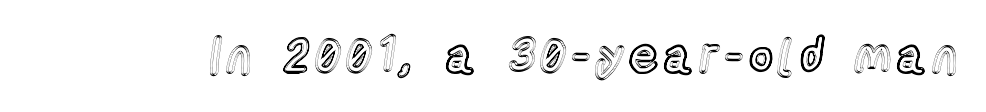
{"width": "condensed", "x_height": "medium", "monospaced": "no", "underline": "no", "glyph_px": 49}
